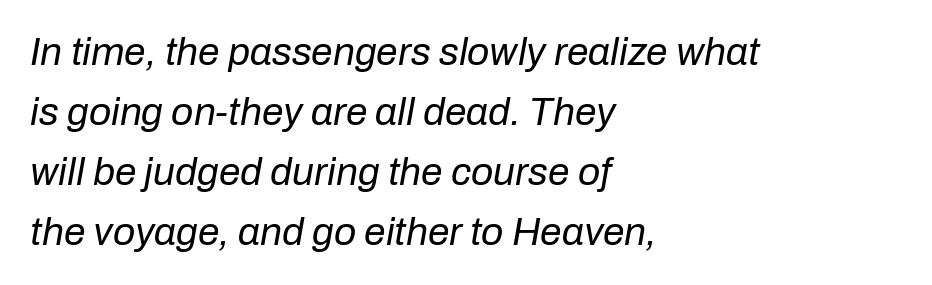
{"italic": "yes", "lean": "right", "slant_degrees": 10, "bold": "no", "weight": "regular", "width": "normal", "stroke_contrast": "low", "x_height": "medium", "monospaced": "no", "underline": "no", "align": "left", "line_spacing": "normal", "line_spacing_ratio": 1.54, "letter_spacing": "normal", "letter_spacing_em": 0.0, "glyph_px": 39}
